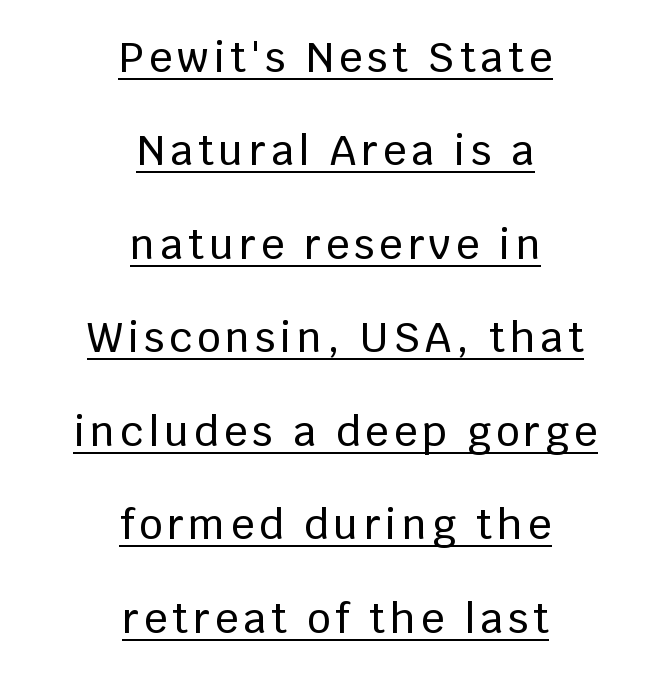
Spacing verdict: proportional, widths tailored to each character. The designer dialed line spacing up above the default. The specimen includes a rule beneath the text block's lines. Line starts and ends both wander, symmetrically. Typographically, this falls in the sans-serif category. Posture: straight, roman, zero tilt.
